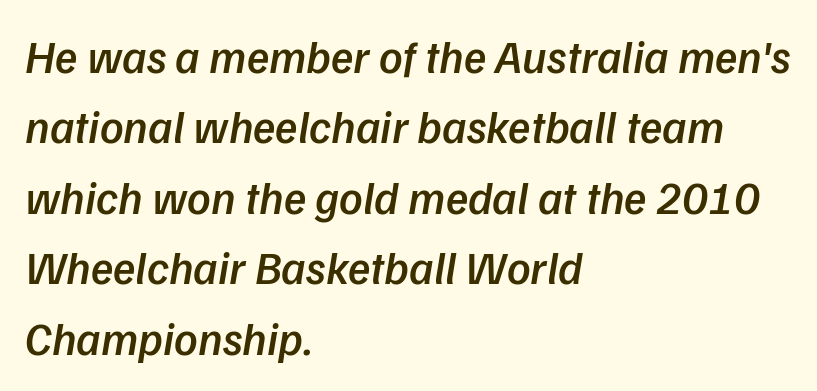
{"italic": "yes", "lean": "right", "slant_degrees": 9, "bold": "semi", "weight": "semibold", "width": "normal", "stroke_contrast": "low", "x_height": "medium", "monospaced": "no", "underline": "no", "align": "left", "line_spacing": "normal", "line_spacing_ratio": 1.53, "letter_spacing": "normal", "letter_spacing_em": 0.0, "glyph_px": 46}
